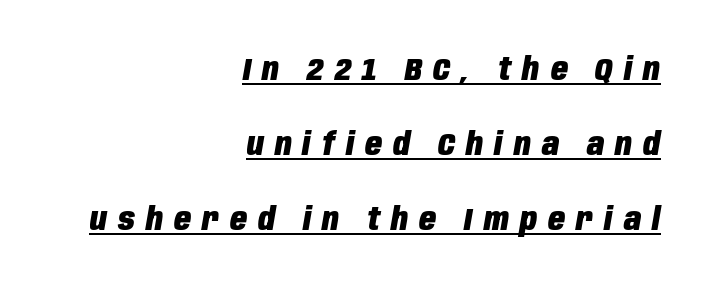
{"italic": "yes", "lean": "right", "slant_degrees": 10, "bold": "yes", "weight": "heavy", "width": "condensed", "stroke_contrast": "low", "x_height": "large", "monospaced": "no", "underline": "yes", "align": "right", "line_spacing": "loose", "line_spacing_ratio": 2.42, "letter_spacing": "wide", "letter_spacing_em": 0.36, "glyph_px": 31}
